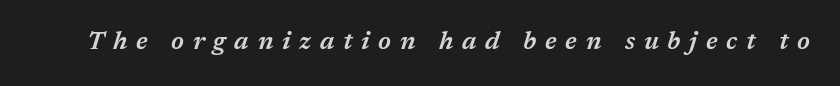
Q: Is the text bold? A: Semi-bold.
Q: Is the text italic (slanted)? A: Yes, it leans right by about 17 degrees.
Q: Is the text underlined? A: No.
Q: Is the spacing between letters normal or unusually wide? A: Unusually wide.
